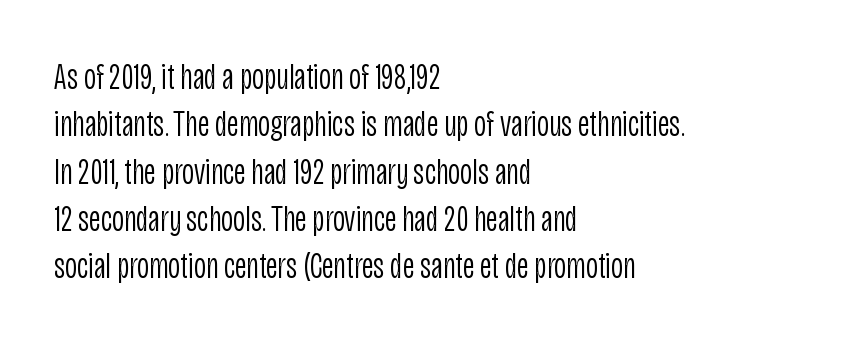
No feet cap the strokes, marking this as sans-serif type. This is the regular roman posture of the typeface. The zone under the glyphs is completely vacant. Interline gaps are of average width in this sample.
